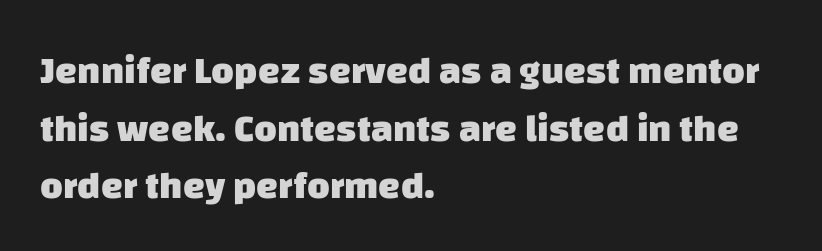
Q: Is the text bold? A: Yes.
Q: Is the typeface a serif or a sans-serif typeface? A: Sans-serif.
Q: Is the text underlined? A: No.
Q: How is the paragraph aligned? A: Left-aligned.
Q: Is the spacing between letters normal or unusually wide? A: Normal.
Q: Is the spacing between lines tight, normal or loose? A: Normal.
Q: Width (condensed, normal, or wide)? A: Normal.
Q: Stroke contrast? A: Low.
Q: x-height? A: Large.
Q: Monospaced? A: No.
